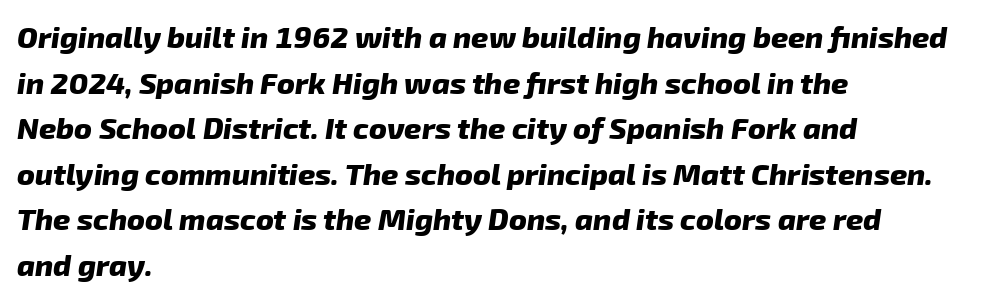
The image shows 30 px heavy sans-serif type; set left-aligned, normal line spacing (1.52x), normal letter spacing, not underlined; low stroke contrast and a medium x-height.
